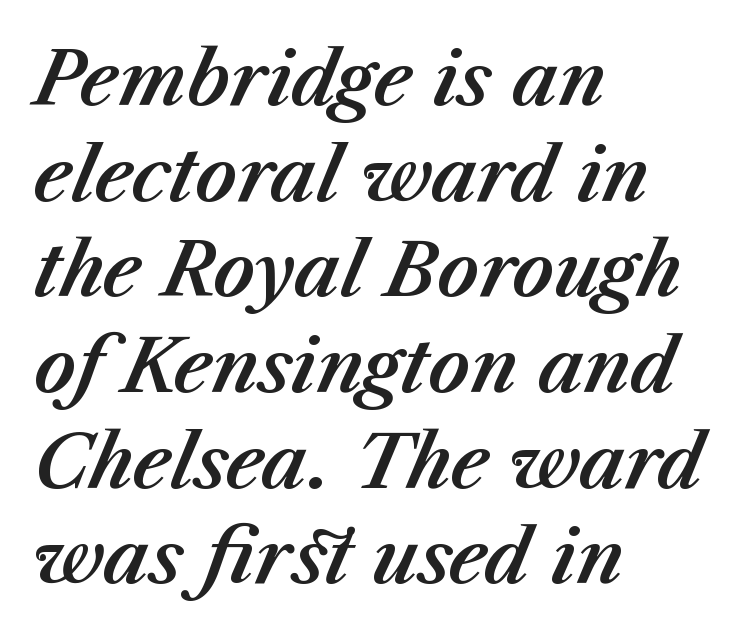
A student would call this left alignment; a typographer would say flush left, rag right. Spacing between characters is what you'd get straight out of the box. You could not count columns in this text — the font is proportionally spaced. The vertical gap from one line to the next is medium. In terms of posture, this sample is oblique. The string is rendered with underlining switched off.
